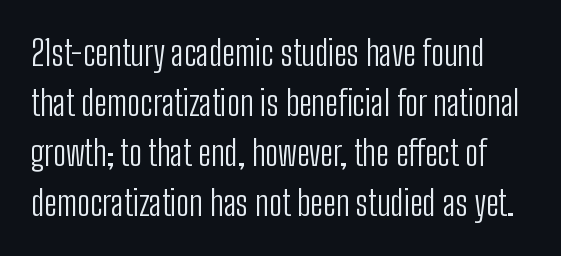
These lines are composed in type without serifs. The words here are not underlined. The passage shown is typed in a proportional face where columns would drift. The rows are spaced the way most documents space them. In terms of letterspacing, this is plain default setting.
